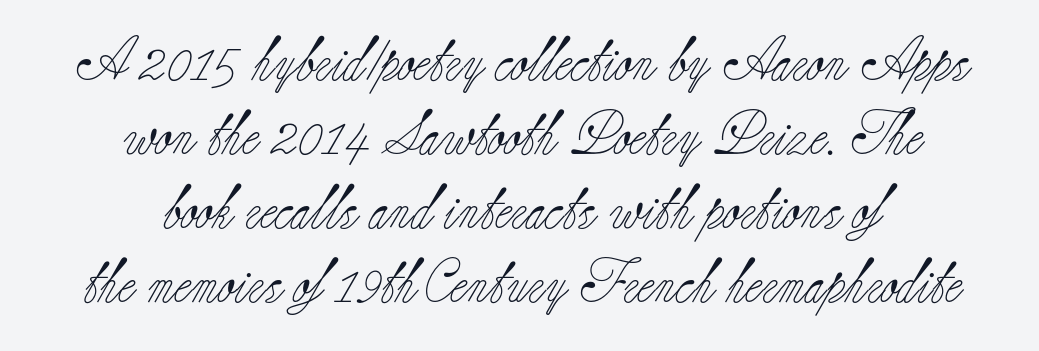
The line texture is even and compact thanks to regular tracking. The vertical gap from one line to the next is medium. Here the designer chose a conventional face with non-uniform glyph widths. Bare-footed words on every line. Every row of glyphs is offset so its center matches the block's center.
